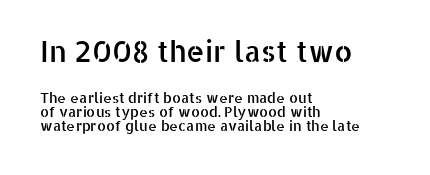
The image shows 29 px sans-serif type, upright; set left-aligned, tight line spacing (0.99x), normal letter spacing, not underlined; the first (top) block is 2.07x larger; low stroke contrast and a medium x-height.
